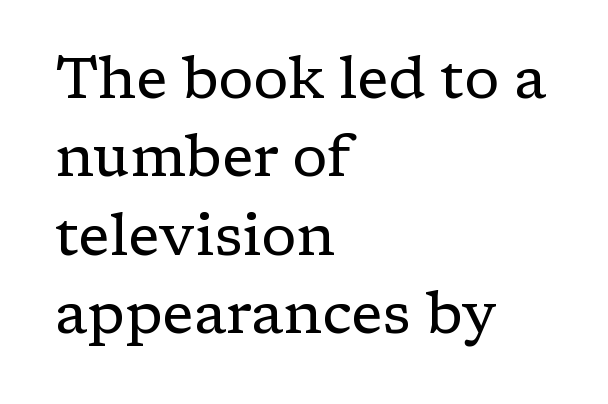
{"serif": "yes", "italic": "no", "bold": "no", "weight": "regular", "width": "normal", "stroke_contrast": "low", "x_height": "medium", "monospaced": "no", "underline": "no", "align": "left", "line_spacing": "normal", "line_spacing_ratio": 1.35, "letter_spacing": "normal", "letter_spacing_em": 0.0, "glyph_px": 58}
